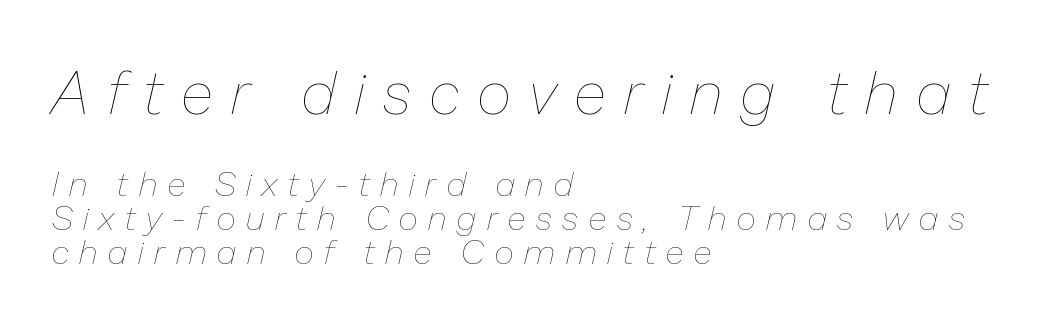
Q: Is the text bold? A: No.
Q: Is the text italic (slanted)? A: Yes, it leans right by about 13 degrees.
Q: Is the text underlined? A: No.
Q: How is the paragraph aligned? A: Left-aligned.
Q: Is the spacing between letters normal or unusually wide? A: Unusually wide.
Q: Is the spacing between lines tight, normal or loose? A: Tight.
Q: Which block of text is set in a larger size, the first (top) or the second (bottom)? A: The first (top) one.
Q: Width (condensed, normal, or wide)? A: Normal.
Q: Stroke contrast? A: Low.
Q: x-height? A: Medium.
Q: Monospaced? A: No.
